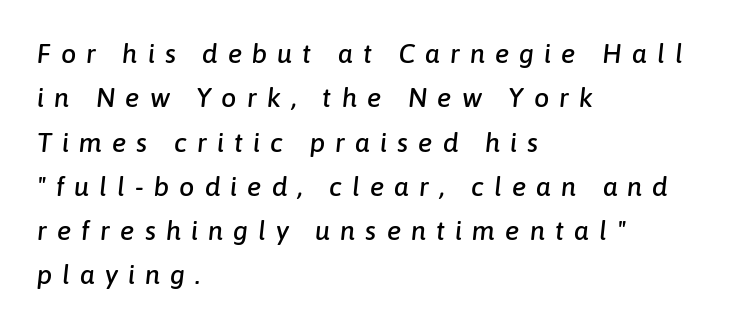
{"italic": "yes", "lean": "right", "slant_degrees": 6, "underline": "no", "align": "left", "line_spacing": "normal", "line_spacing_ratio": 1.64, "letter_spacing": "wide", "letter_spacing_em": 0.37, "glyph_px": 27}
